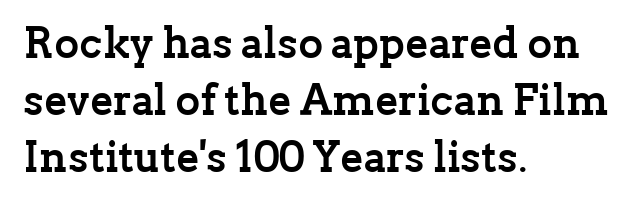
{"serif": "yes", "italic": "no", "bold": "yes", "weight": "semibold", "width": "normal", "stroke_contrast": "low", "x_height": "medium", "monospaced": "no", "underline": "no", "align": "left", "line_spacing": "normal", "line_spacing_ratio": 1.32, "letter_spacing": "normal", "letter_spacing_em": 0.0, "glyph_px": 43}
